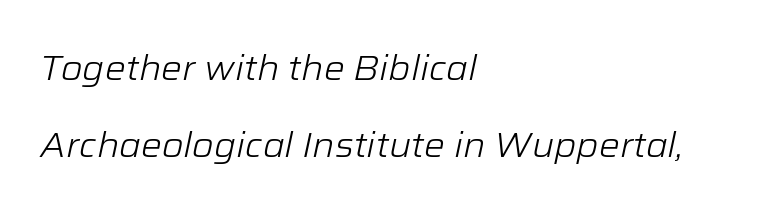
Q: Is the text bold? A: No.
Q: Is the text italic (slanted)? A: Yes, it leans right by about 12 degrees.
Q: Is the text underlined? A: No.
Q: How is the paragraph aligned? A: Left-aligned.
Q: Is the spacing between letters normal or unusually wide? A: Normal.
Q: Is the spacing between lines tight, normal or loose? A: Loose.
Q: Width (condensed, normal, or wide)? A: Normal.
Q: Stroke contrast? A: Low.
Q: x-height? A: Medium.
Q: Monospaced? A: No.
